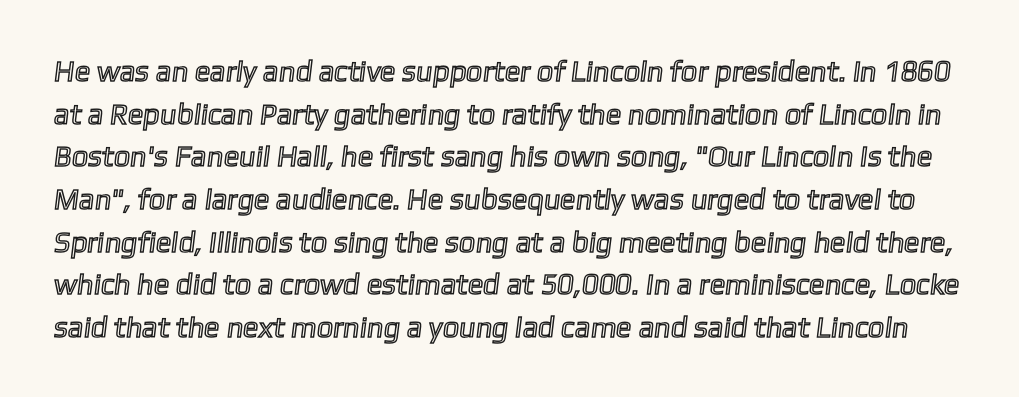
Q: Is the text underlined? A: No.
Q: Is the spacing between letters normal or unusually wide? A: Normal.
Q: Is the spacing between lines tight, normal or loose? A: Normal.
Q: Width (condensed, normal, or wide)? A: Normal.
Q: x-height? A: Medium.
Q: Monospaced? A: No.
